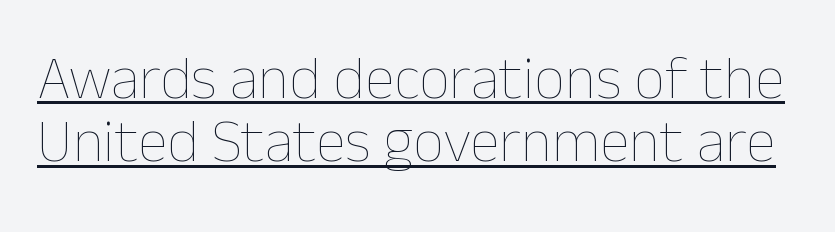
The image shows 61 px thin type, upright; set tight line spacing (1.04x), normal letter spacing, underlined; low stroke contrast and a medium x-height.
